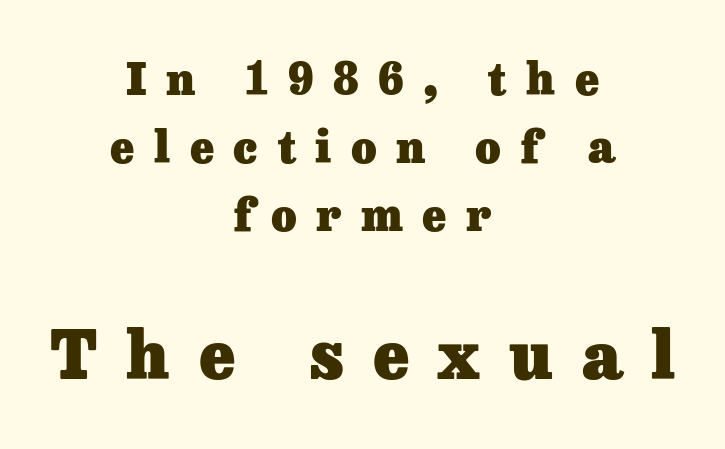
The image shows 66 px heavy serif type, upright; set centered, normal line spacing (1.54x), unusually wide letter spacing (+0.44 em), not underlined; the second (bottom) block is 1.5x larger; low stroke contrast and a medium x-height.
